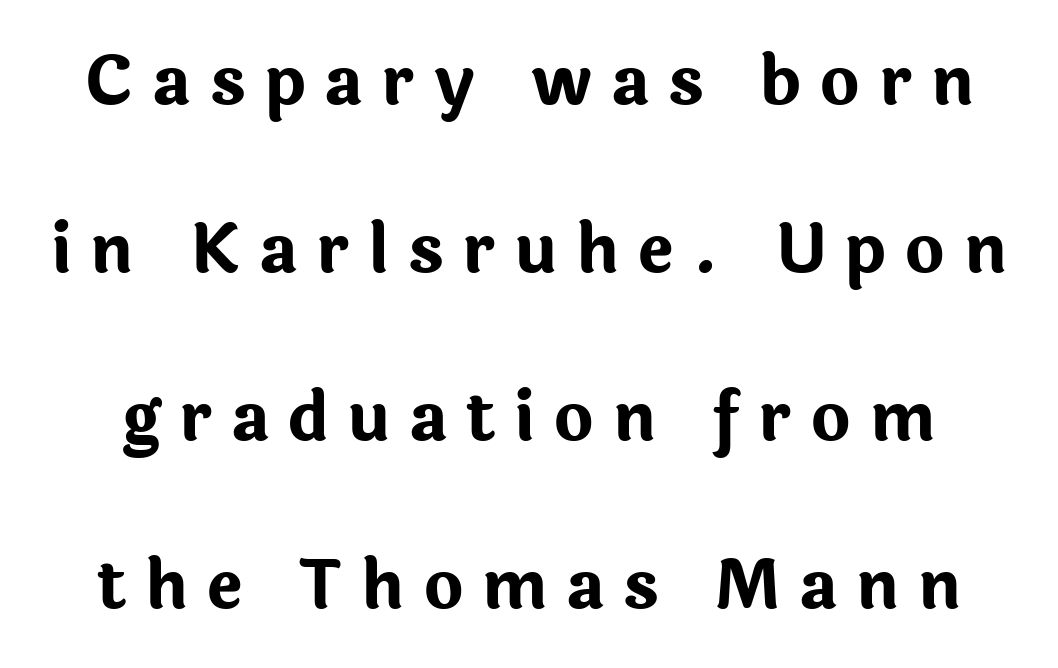
{"serif": "no", "italic": "no", "bold": "yes", "weight": "bold", "width": "normal", "stroke_contrast": "low", "x_height": "medium", "monospaced": "no", "underline": "no", "line_spacing": "loose", "line_spacing_ratio": 2.47, "letter_spacing": "wide", "letter_spacing_em": 0.27, "glyph_px": 68}
